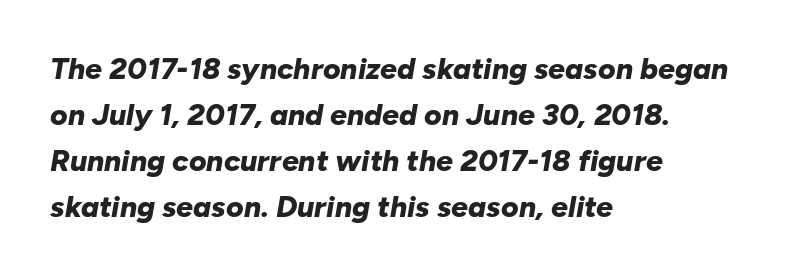
Glyph-to-glyph distance matches everyday printed text. When letters slant like this, we call the style italic. I'd describe the lettering as bold — thick and assertive. Regarding leading, the lines here are spaced in the standard way. Typeset ragged right — the left edge is the straight one. Plain, unruled lines of type.
